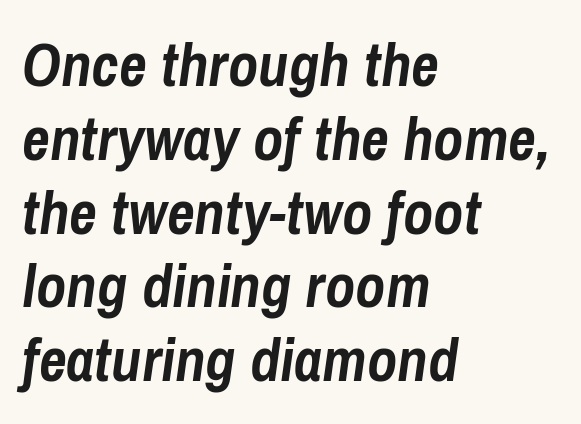
Each letter keeps its own natural width here, so spacing adapts to shape. These lines are set flush left with a ragged right edge. Any mark beneath the type? The region is blank. An italicized treatment has been applied to the whole sample. The rendering uses a bold face; every stroke is thick and dark.
